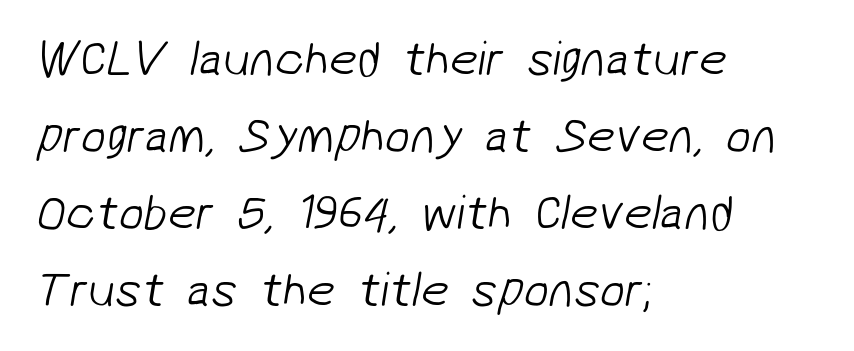
The image shows 50 px light sans-serif type; set left-aligned, normal line spacing (1.54x), normal letter spacing, not underlined; low stroke contrast and a medium x-height.
